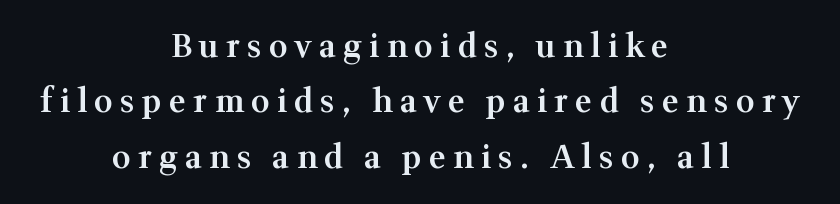
{"serif": "yes", "italic": "no", "bold": "semi", "weight": "semibold", "width": "normal", "stroke_contrast": "medium", "x_height": "medium", "monospaced": "no", "underline": "no", "align": "center", "line_spacing_ratio": 1.73, "letter_spacing": "wide", "letter_spacing_em": 0.23, "glyph_px": 32}
